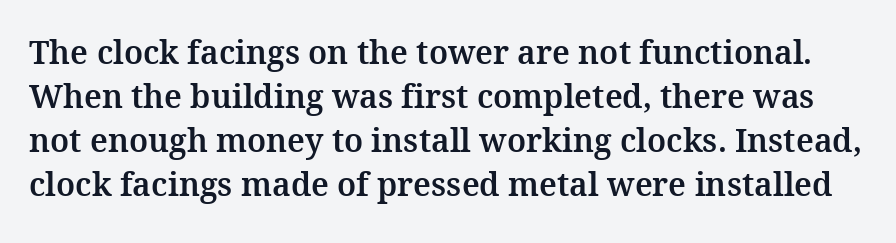
The rendering shows small feet on the letterforms — a serif design. Honestly, the letter spacing is just normal — you wouldn't notice it. The letters stand straight up with perfectly vertical stems. Character widths vary here, with narrow letters taking less room than wide ones.
